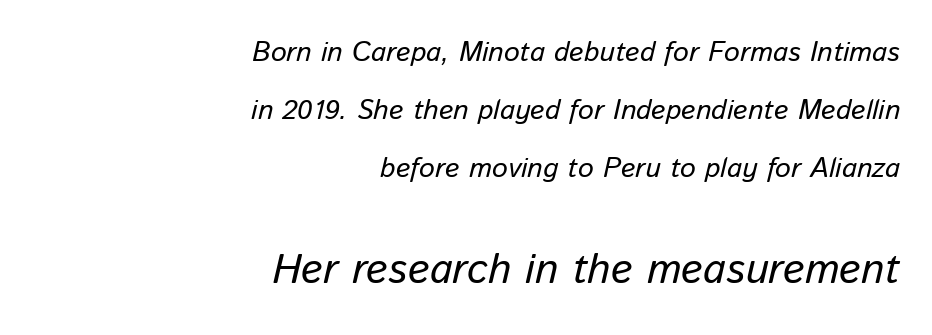
{"italic": "yes", "lean": "right", "slant_degrees": 13, "bold": "no", "weight": "regular", "width": "normal", "stroke_contrast": "low", "x_height": "medium", "monospaced": "no", "underline": "no", "align": "right", "line_spacing": "loose", "line_spacing_ratio": 2.08, "letter_spacing": "normal", "letter_spacing_em": 0.0, "larger_block": "second", "size_ratio": 1.5, "glyph_px": 42}
